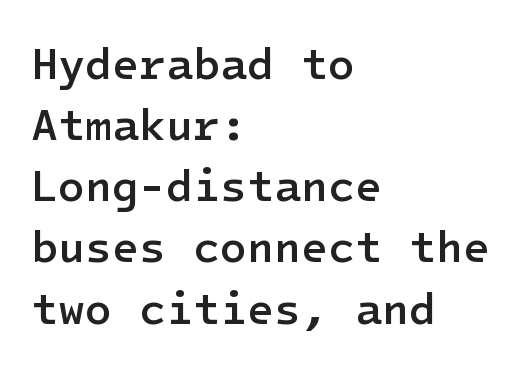
The image shows 44 px semibold sans-serif type, upright; set left-aligned, normal line spacing (1.39x), normal letter spacing, not underlined; low stroke contrast and a medium x-height.
